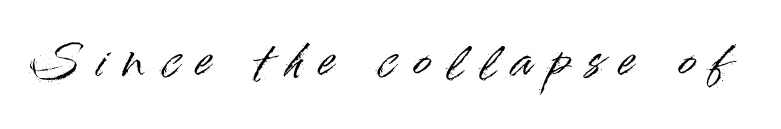
Short note: letters widely spaced. You can tell from the bare stems that sans-serif type was used. The specimen omits any rule beneath the text block's lines. Each letter keeps its own natural width here, so spacing adapts to shape.
